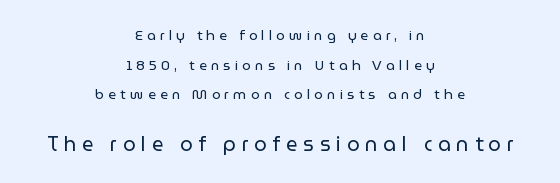
The image shows 20 px text type, upright; set centered, loose line spacing (2.11x), unusually wide letter spacing (+0.29 em), not underlined; the second (bottom) block is 1.43x larger.
